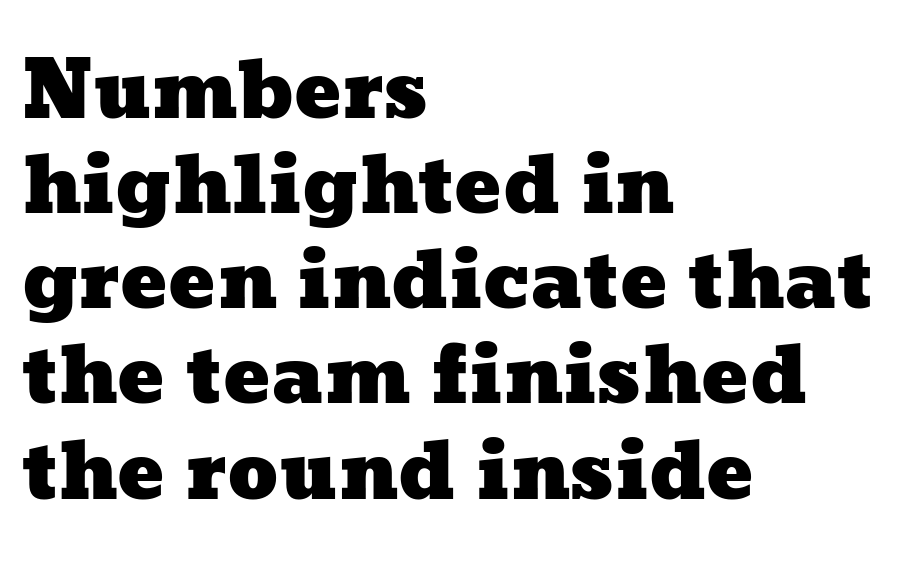
The image shows 78 px wide type; set left-aligned, line spacing 1.22x, normal letter spacing, not underlined; low stroke contrast and a medium x-height.
